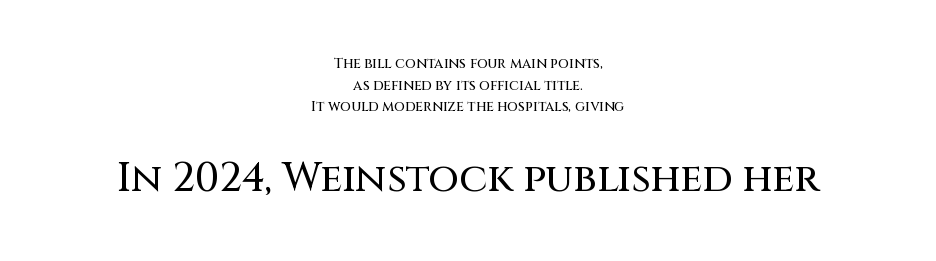
{"serif": "no", "italic": "no", "width": "normal", "stroke_contrast": "medium", "x_height": "large", "monospaced": "no", "underline": "no", "align": "center", "line_spacing": "normal", "line_spacing_ratio": 1.55, "letter_spacing": "normal", "letter_spacing_em": 0.0, "larger_block": "second", "size_ratio": 2.86, "glyph_px": 40}
